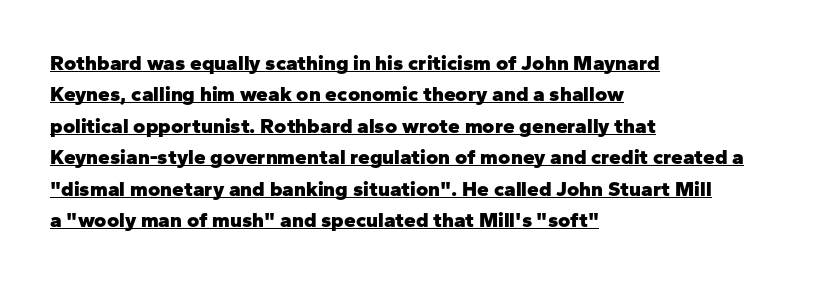
{"italic": "no", "bold": "yes", "underline": "yes", "align": "left", "line_spacing": "normal", "line_spacing_ratio": 1.5, "letter_spacing": "normal", "letter_spacing_em": 0.0, "glyph_px": 21}
